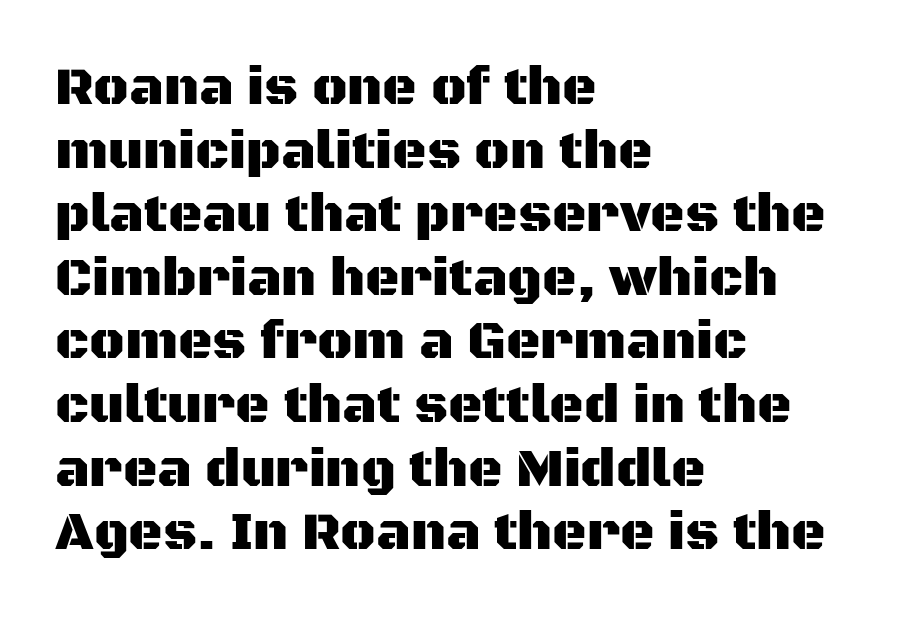
Q: Is the text italic (slanted)? A: No, it is upright.
Q: Is the typeface a serif or a sans-serif typeface? A: Sans-serif.
Q: Is the text underlined? A: No.
Q: How is the paragraph aligned? A: Left-aligned.
Q: Is the spacing between letters normal or unusually wide? A: Normal.
Q: Width (condensed, normal, or wide)? A: Normal.
Q: Stroke contrast? A: Medium.
Q: x-height? A: Large.
Q: Monospaced? A: No.
